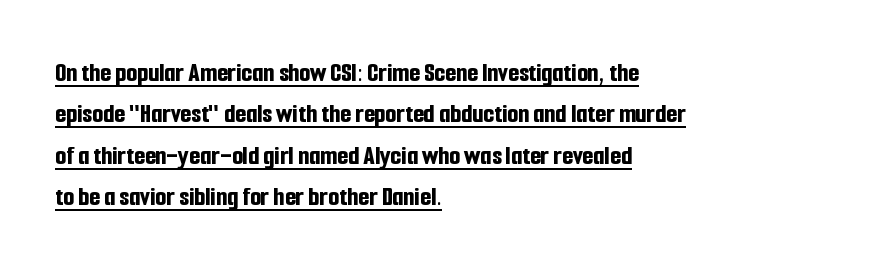
{"serif": "no", "italic": "no", "bold": "yes", "weight": "bold", "width": "condensed", "stroke_contrast": "low", "x_height": "medium", "monospaced": "no", "underline": "yes", "align": "left", "line_spacing": "normal", "line_spacing_ratio": 1.48, "letter_spacing": "normal", "letter_spacing_em": 0.0, "glyph_px": 28}
